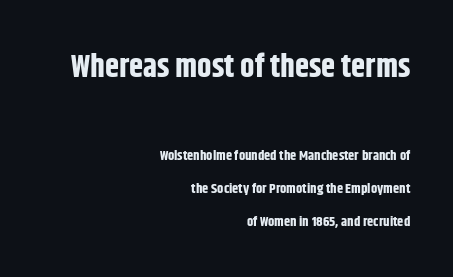
Q: Is the text bold? A: Yes.
Q: Is the text italic (slanted)? A: No, it is upright.
Q: Is the typeface a serif or a sans-serif typeface? A: Sans-serif.
Q: Is the text underlined? A: No.
Q: How is the paragraph aligned? A: Right-aligned.
Q: Is the spacing between letters normal or unusually wide? A: Normal.
Q: Is the spacing between lines tight, normal or loose? A: Loose.
Q: Which block of text is set in a larger size, the first (top) or the second (bottom)? A: The first (top) one.
Q: Width (condensed, normal, or wide)? A: Condensed.
Q: Stroke contrast? A: Low.
Q: x-height? A: Large.
Q: Monospaced? A: No.
